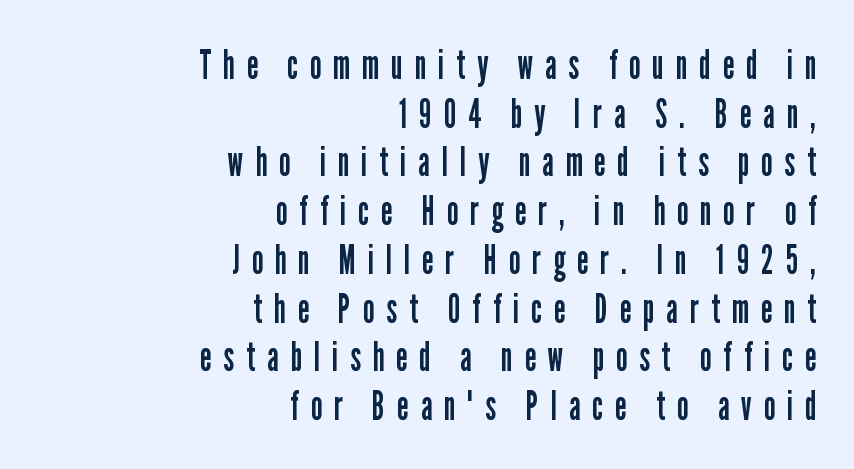
{"serif": "no", "italic": "no", "bold": "no", "weight": "regular", "width": "condensed", "stroke_contrast": "low", "x_height": "medium", "monospaced": "no", "underline": "no", "align": "right", "line_spacing_ratio": 1.16, "letter_spacing": "wide", "letter_spacing_em": 0.29, "glyph_px": 42}
